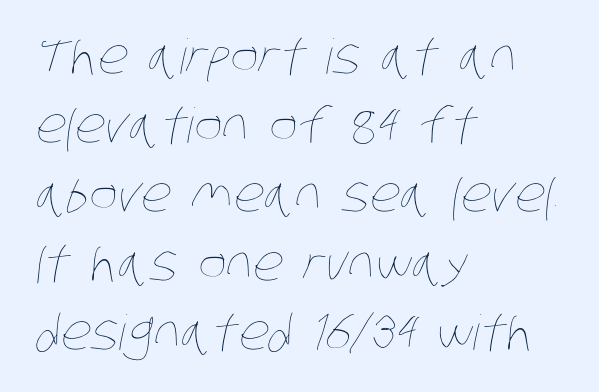
Counters stay open thanks to moderate or lighter strokes. Lines of text with bare space underneath. The typesetter chose a ragged-right arrangement here. You could not count columns in this text — the font is proportionally spaced. Successive baselines arrive at the customary interval.
